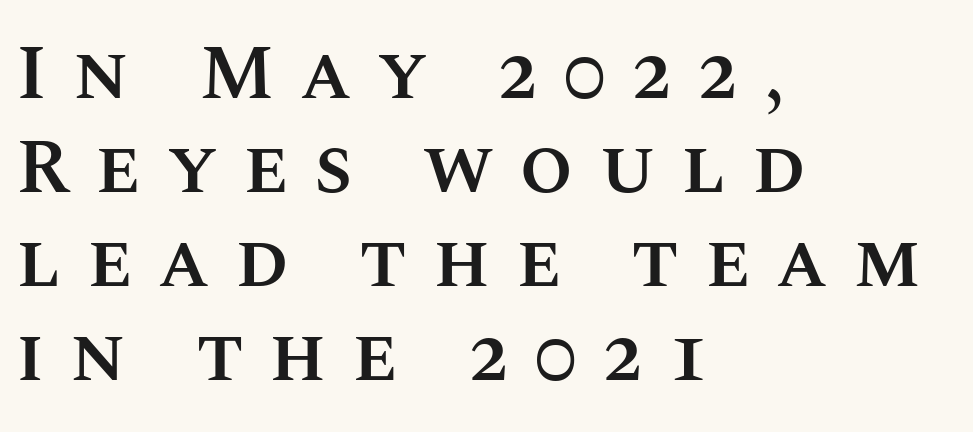
The image shows 77 px semibold type, upright; set left-aligned, line spacing 1.22x, unusually wide letter spacing (+0.33 em), not underlined; medium stroke contrast and a large x-height.
